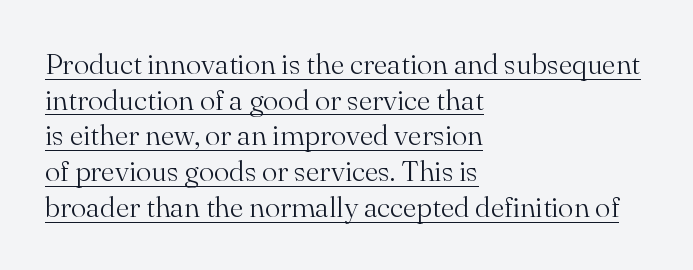
{"serif": "yes", "italic": "no", "bold": "no", "weight": "light", "width": "normal", "stroke_contrast": "medium", "x_height": "small", "monospaced": "no", "underline": "yes", "align": "left", "line_spacing_ratio": 1.23, "letter_spacing": "normal", "letter_spacing_em": 0.0, "glyph_px": 29}
